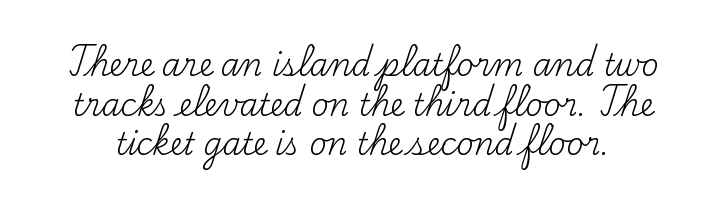
{"serif": "yes", "bold": "no", "weight": "regular", "width": "normal", "stroke_contrast": "medium", "x_height": "small", "monospaced": "no", "underline": "no", "line_spacing": "normal", "line_spacing_ratio": 1.32, "letter_spacing": "normal", "letter_spacing_em": 0.0, "glyph_px": 30}
